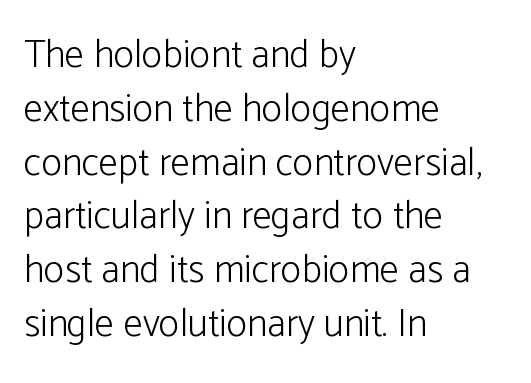
Tracking here is standard; glyphs follow each other at the usual distance. Bold? No — there's no thickening of the strokes. The gap between lines stays unmarked. These lines are rendered in a variable-pitch font.
